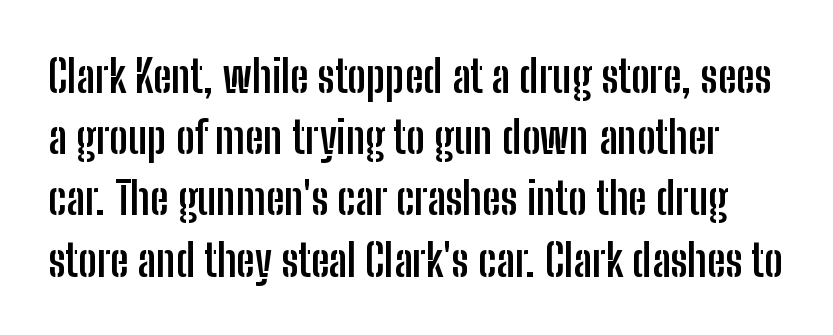
Posture: vertical. Regarding serifs, this sample does without them. On the weight axis this lands at bold, roughly 700. There is no visible air inserted between adjacent glyphs. This sample has the flowing, uneven cadence of proportional lettering.
